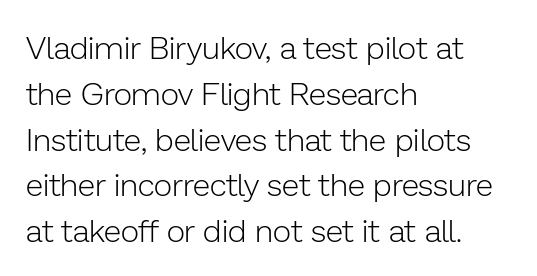
The image shows 32 px light sans-serif type, upright; set left-aligned, normal line spacing (1.43x), normal letter spacing, not underlined; low stroke contrast and a medium x-height.
